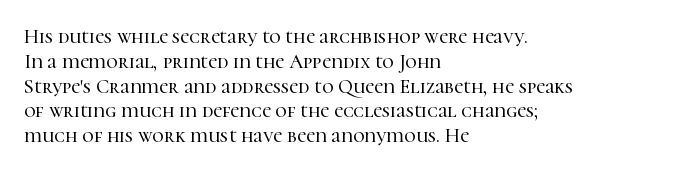
The image shows 20 px text type, upright; set left-aligned, line spacing 1.24x, normal letter spacing, not underlined.
